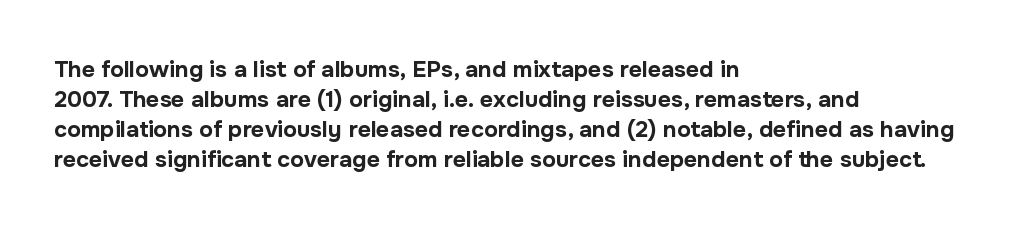
Q: Is the text bold? A: Yes.
Q: Is the text italic (slanted)? A: No, it is upright.
Q: Is the text underlined? A: No.
Q: How is the paragraph aligned? A: Left-aligned.
Q: Is the spacing between letters normal or unusually wide? A: Normal.
Q: Is the spacing between lines tight, normal or loose? A: Normal.
